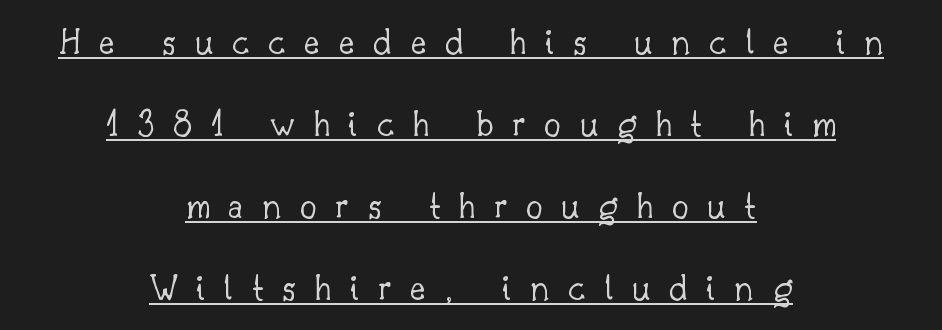
Q: Is the text bold? A: No.
Q: Is the text italic (slanted)? A: No, it is upright.
Q: Is the text underlined? A: Yes.
Q: How is the paragraph aligned? A: Centered.
Q: Is the spacing between letters normal or unusually wide? A: Unusually wide.
Q: Is the spacing between lines tight, normal or loose? A: Loose.
Q: Width (condensed, normal, or wide)? A: Normal.
Q: Stroke contrast? A: Low.
Q: x-height? A: Small.
Q: Monospaced? A: No.
